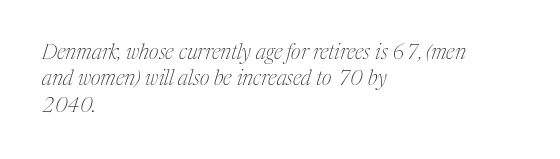
Caption: face not bold, strokes unweighted. This sample uses plain, unmodified letter spacing. Quick note: italic. Beneath every word, the page is bare. Notice how descenders clear the ascenders below comfortably — that's standard leading.
